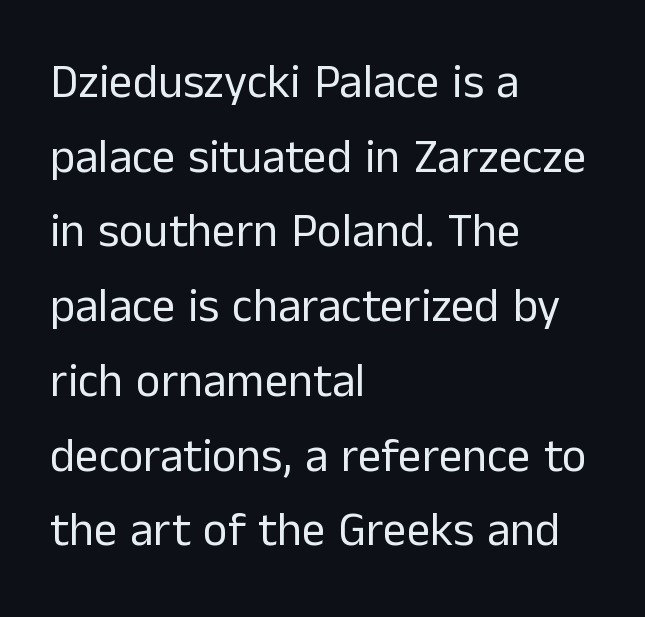
Q: Is the text bold? A: No.
Q: Is the text italic (slanted)? A: No, it is upright.
Q: Is the typeface a serif or a sans-serif typeface? A: Sans-serif.
Q: Is the text underlined? A: No.
Q: How is the paragraph aligned? A: Left-aligned.
Q: Is the spacing between letters normal or unusually wide? A: Normal.
Q: Is the spacing between lines tight, normal or loose? A: Normal.
Q: Width (condensed, normal, or wide)? A: Normal.
Q: Stroke contrast? A: Low.
Q: x-height? A: Medium.
Q: Monospaced? A: No.
